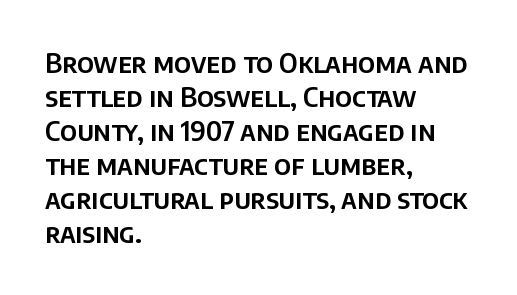
Q: Is the text italic (slanted)? A: No, it is upright.
Q: Is the text underlined? A: No.
Q: How is the paragraph aligned? A: Left-aligned.
Q: Is the spacing between letters normal or unusually wide? A: Normal.
Q: Is the spacing between lines tight, normal or loose? A: Normal.
